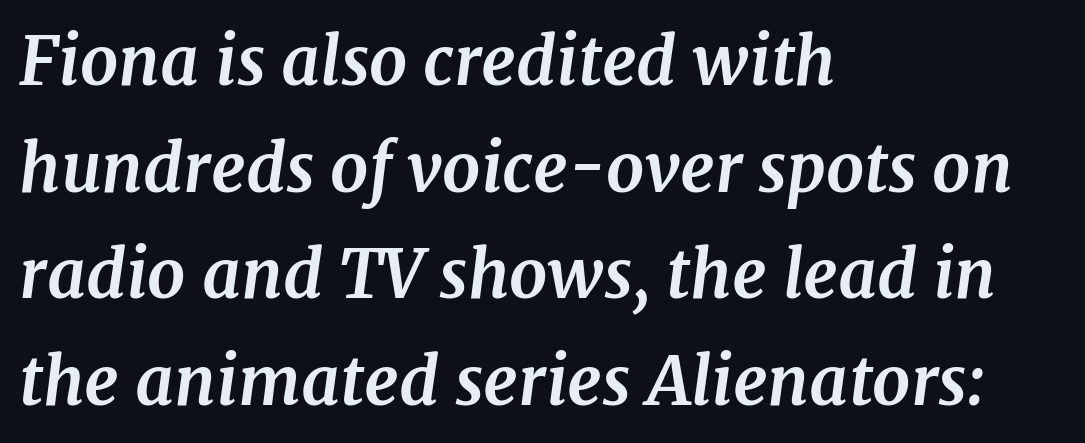
{"serif": "yes", "italic": "yes", "lean": "right", "slant_degrees": 7, "bold": "yes", "weight": "bold", "width": "normal", "stroke_contrast": "medium", "x_height": "medium", "monospaced": "no", "underline": "no", "align": "left", "line_spacing": "normal", "line_spacing_ratio": 1.59, "letter_spacing": "normal", "letter_spacing_em": 0.0, "glyph_px": 67}
